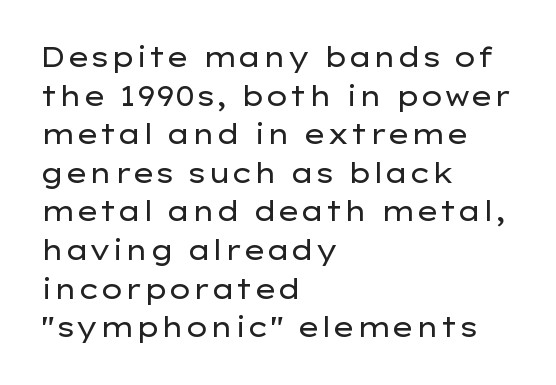
Q: Is the text bold? A: No.
Q: Is the text italic (slanted)? A: No, it is upright.
Q: Is the text underlined? A: No.
Q: How is the paragraph aligned? A: Left-aligned.
Q: Is the spacing between letters normal or unusually wide? A: Normal.
Q: Is the spacing between lines tight, normal or loose? A: Normal.
